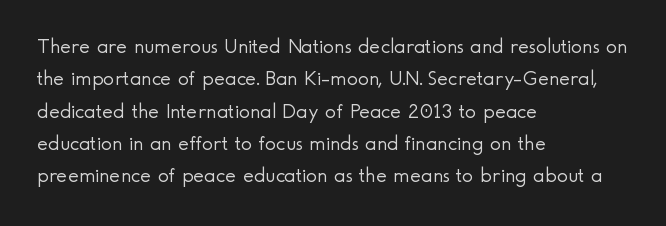
Words float on clear page, feet unadorned. Letters have the restrained weight of plain body copy at most. Horizontal alignment here is leftward, the default for most running prose. Whoever set this chose a conventional vertical rhythm. This sample uses an upright cut, with every glyph sitting square on the baseline.
